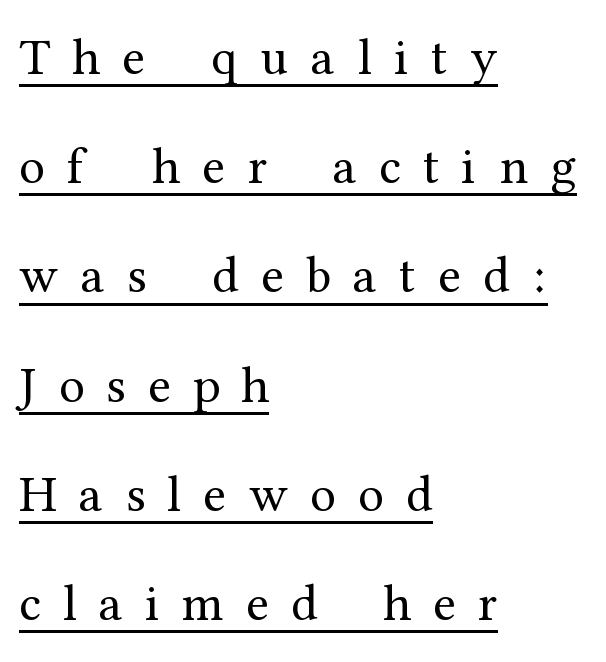
Tracking here is generous; glyphs stand well apart from one another. The font's upright variant was chosen for this text. Nothing heavy about these letters — not bold at all. Note the varied advance widths — an 'i' is clearly narrower than an 'm'. In CSS terms this would be text-align: left. The passage shown stacks its lines with a broad gap.
